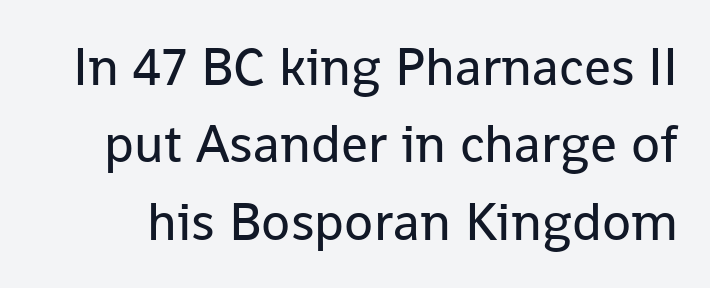
{"serif": "no", "italic": "no", "bold": "no", "weight": "regular", "width": "normal", "stroke_contrast": "low", "x_height": "medium", "monospaced": "no", "underline": "no", "line_spacing": "normal", "line_spacing_ratio": 1.46, "letter_spacing": "normal", "letter_spacing_em": 0.0, "glyph_px": 53}
